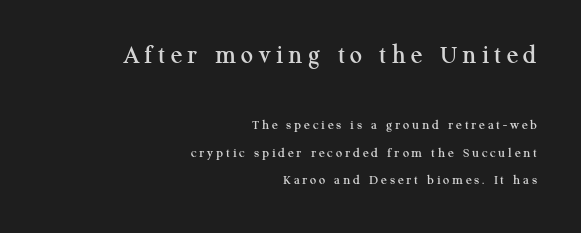
The emphasis by scale lands on block number one, above. You can tell it's not italic because the verticals are truly vertical. The ragged edge is on the left, which tells us the setting is flush right. The line-height multiplier appears high, well above default.
